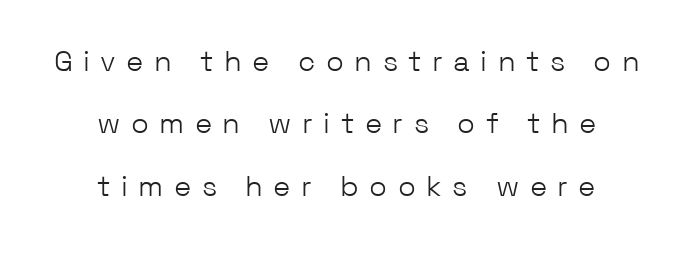
Plain, unruled lines of type. If you drew a line through each stem, it would be perfectly vertical. Nope, no serifs anywhere on these letters. The rendering uses a large line-height, opening up the rows. The type is letterspaced generously, with wide tracking.
